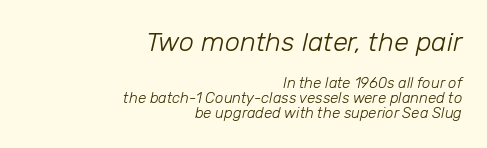
The image shows 27 px text type, italic (leaning right); set right-aligned, tight line spacing (0.99x), normal letter spacing, not underlined; the first (top) block is 1.8x larger.
